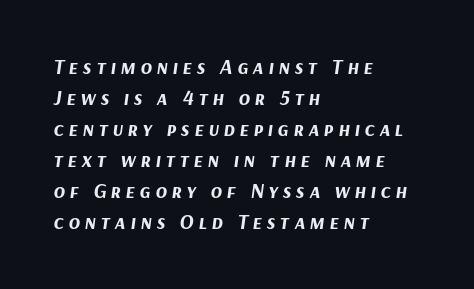
{"italic": "yes", "lean": "right", "slant_degrees": 9, "bold": "yes", "underline": "no", "align": "left", "line_spacing": "normal", "line_spacing_ratio": 1.48, "letter_spacing": "wide", "letter_spacing_em": 0.22, "glyph_px": 21}
